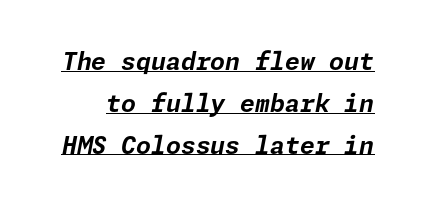
{"italic": "yes", "lean": "right", "slant_degrees": 11, "bold": "yes", "underline": "yes", "line_spacing_ratio": 1.74, "letter_spacing": "normal", "letter_spacing_em": 0.0, "glyph_px": 24}
